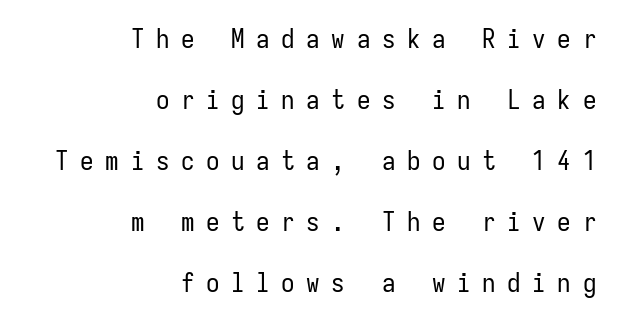
{"italic": "no", "bold": "no", "underline": "no", "align": "right", "line_spacing": "loose", "line_spacing_ratio": 2.26, "letter_spacing": "wide", "letter_spacing_em": 0.43, "glyph_px": 27}
